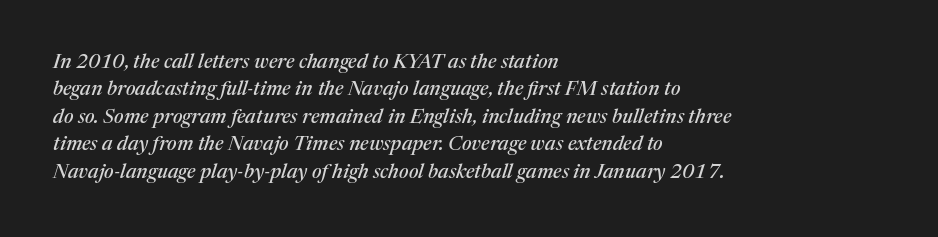
Q: Is the text italic (slanted)? A: Yes, it leans right by about 17 degrees.
Q: Is the text underlined? A: No.
Q: How is the paragraph aligned? A: Left-aligned.
Q: Is the spacing between letters normal or unusually wide? A: Normal.
Q: Is the spacing between lines tight, normal or loose? A: Normal.
